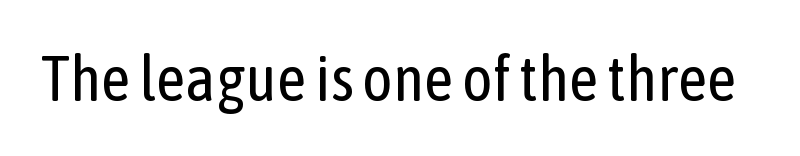
Q: Is the text bold? A: No.
Q: Is the text italic (slanted)? A: No, it is upright.
Q: Is the typeface a serif or a sans-serif typeface? A: Sans-serif.
Q: Is the text underlined? A: No.
Q: Is the spacing between letters normal or unusually wide? A: Normal.
Q: Width (condensed, normal, or wide)? A: Condensed.
Q: Stroke contrast? A: Low.
Q: x-height? A: Medium.
Q: Monospaced? A: No.
